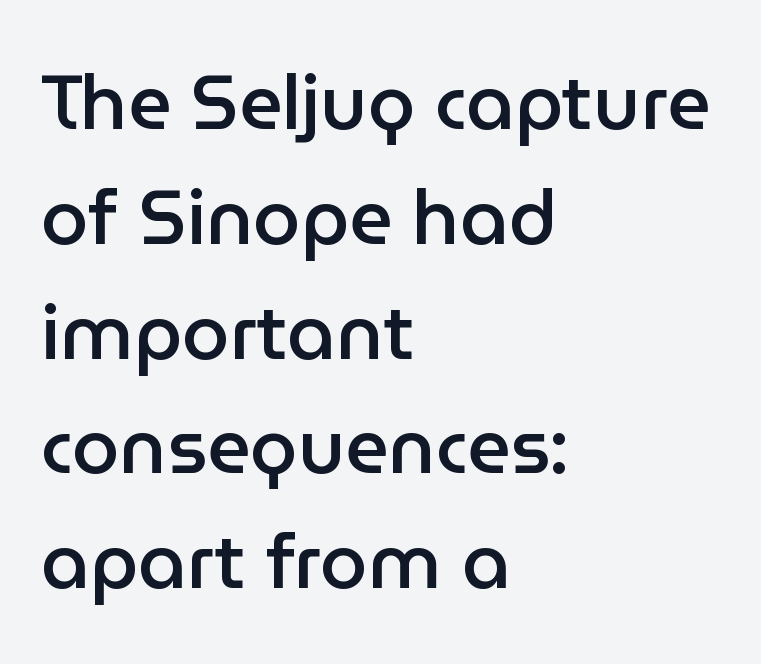
The image shows 76 px semibold sans-serif type, upright; set left-aligned, normal line spacing (1.51x), normal letter spacing, not underlined; low stroke contrast and a medium x-height.
